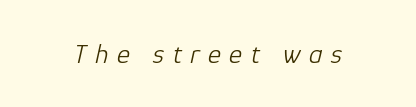
The line texture is sparse and dotted thanks to wide tracking. No word sits above an underline. A typesetter would call this proportional, since set widths differ per character. Quick note: italic.
